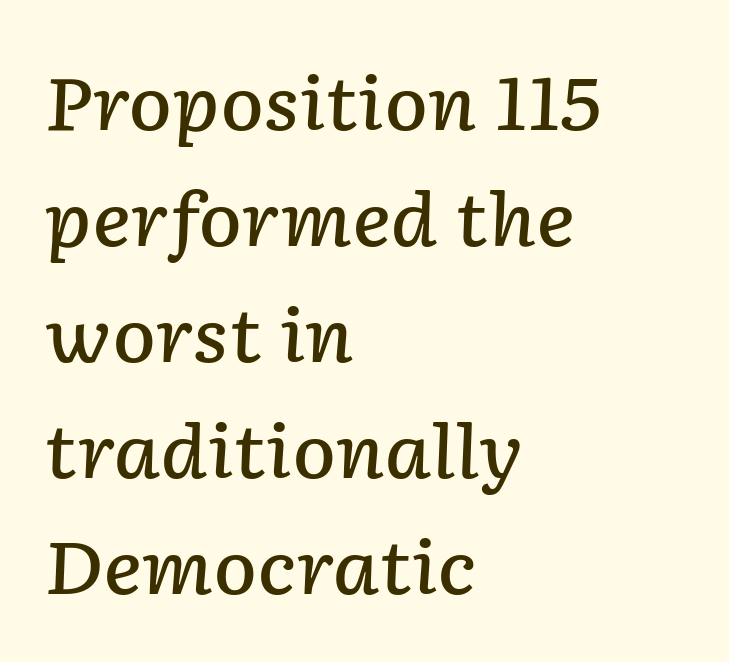
The image shows 73 px semibold type, italic (leaning right); set left-aligned, normal line spacing (1.59x), normal letter spacing, not underlined; low stroke contrast and a medium x-height.
